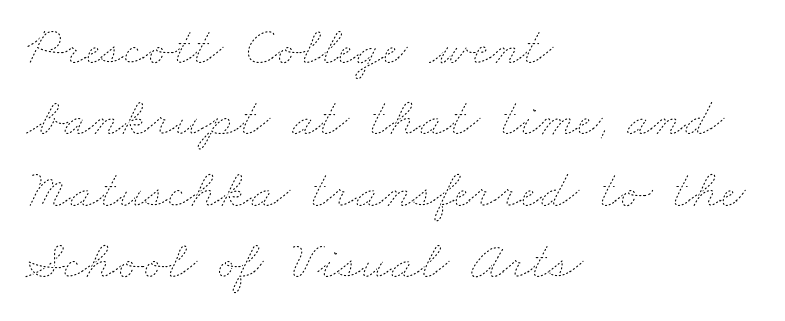
{"bold": "no", "weight": "thin", "width": "wide", "stroke_contrast": "low", "x_height": "small", "monospaced": "no", "underline": "no", "align": "left", "line_spacing": "normal", "line_spacing_ratio": 1.32, "letter_spacing": "normal", "letter_spacing_em": 0.0, "glyph_px": 54}
